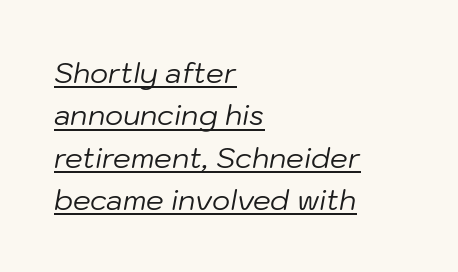
The image shows 28 px regular-weight type, italic (leaning right); set left-aligned, normal line spacing (1.51x), normal letter spacing, underlined; low stroke contrast and a medium x-height.
